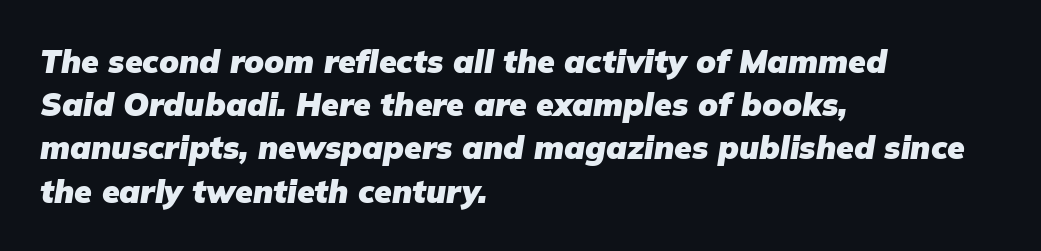
The image shows 32 px heavy type, italic (leaning right); set left-aligned, normal line spacing (1.35x), normal letter spacing, not underlined; low stroke contrast and a medium x-height.
